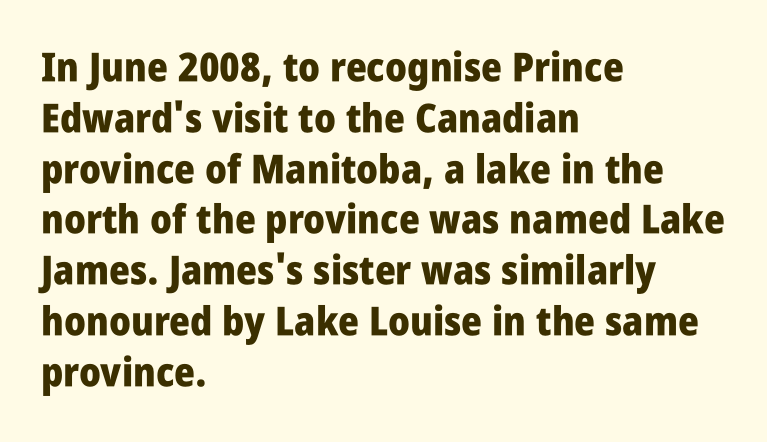
Q: Is the text bold? A: Yes.
Q: Is the text italic (slanted)? A: No, it is upright.
Q: Is the typeface a serif or a sans-serif typeface? A: Sans-serif.
Q: Is the text underlined? A: No.
Q: How is the paragraph aligned? A: Left-aligned.
Q: Is the spacing between letters normal or unusually wide? A: Normal.
Q: Is the spacing between lines tight, normal or loose? A: Normal.
Q: Width (condensed, normal, or wide)? A: Condensed.
Q: Stroke contrast? A: Low.
Q: x-height? A: Large.
Q: Monospaced? A: No.
